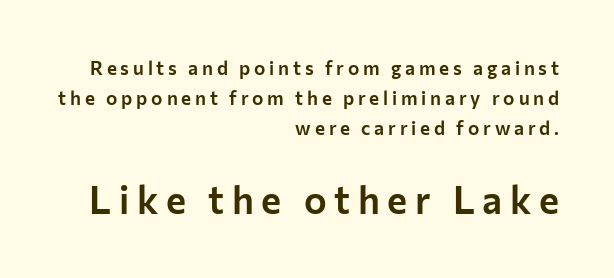
Q: Is the text italic (slanted)? A: No, it is upright.
Q: Is the typeface a serif or a sans-serif typeface? A: Sans-serif.
Q: Is the text underlined? A: No.
Q: How is the paragraph aligned? A: Right-aligned.
Q: Is the spacing between letters normal or unusually wide? A: Unusually wide.
Q: Is the spacing between lines tight, normal or loose? A: Normal.
Q: Which block of text is set in a larger size, the first (top) or the second (bottom)? A: The second (bottom) one.
Q: Width (condensed, normal, or wide)? A: Normal.
Q: Stroke contrast? A: Low.
Q: x-height? A: Medium.
Q: Monospaced? A: No.
